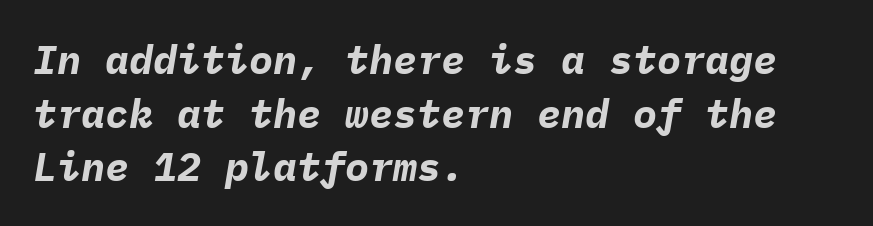
Evenly set lines give the paragraph a standard silhouette. Only glyphs here, with clear space below each row. These lines were composed using italics. The horizontal fit of the characters is conventional and even. Think of a typewriter: that constant character pitch is what you see here.
